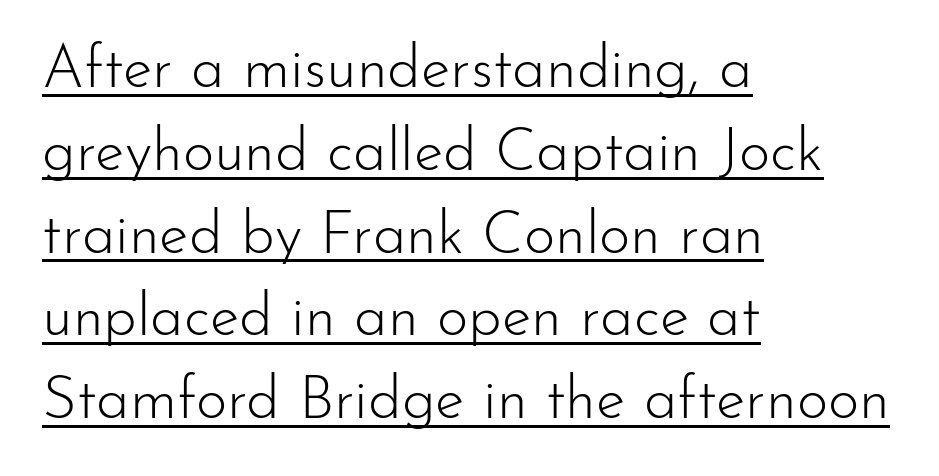
{"serif": "no", "italic": "no", "bold": "no", "weight": "light", "width": "normal", "stroke_contrast": "low", "x_height": "small", "monospaced": "no", "underline": "yes", "align": "left", "line_spacing": "normal", "line_spacing_ratio": 1.38, "letter_spacing": "normal", "letter_spacing_em": 0.0, "glyph_px": 60}
